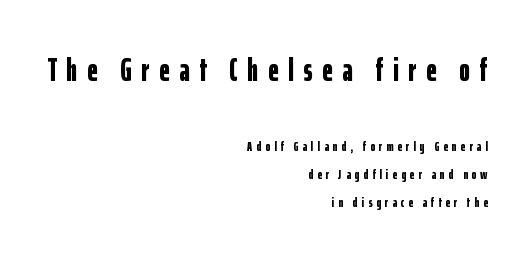
Between one letter and the next there's a generous, obvious gap. The passage shown stacks its lines with a broad gap. Unlike a traditional serif, this face leaves its strokes unadorned. The setting favours the right margin, as signatures and pull-quotes sometimes do. The font is running at its bold setting. Between these two stacked blocks, the higher one wins on size.
